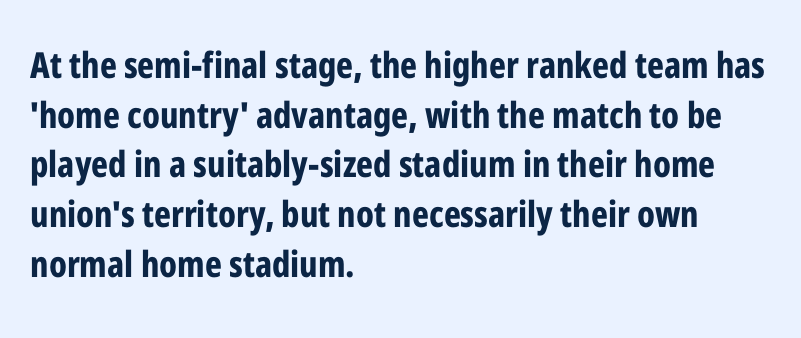
Q: Is the text bold? A: Yes.
Q: Is the text italic (slanted)? A: No, it is upright.
Q: Is the typeface a serif or a sans-serif typeface? A: Sans-serif.
Q: Is the text underlined? A: No.
Q: How is the paragraph aligned? A: Left-aligned.
Q: Is the spacing between letters normal or unusually wide? A: Normal.
Q: Is the spacing between lines tight, normal or loose? A: Normal.
Q: Width (condensed, normal, or wide)? A: Condensed.
Q: Stroke contrast? A: Low.
Q: x-height? A: Medium.
Q: Monospaced? A: No.
